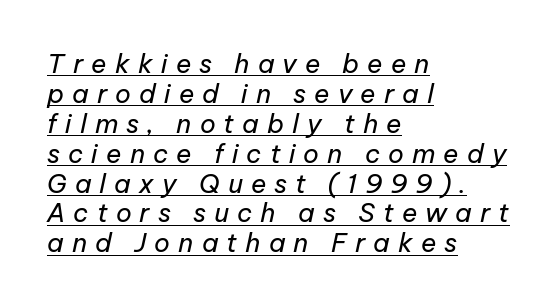
The image shows 26 px text type, italic (leaning right); set left-aligned, tight line spacing (1.15x), unusually wide letter spacing (+0.31 em), underlined.
